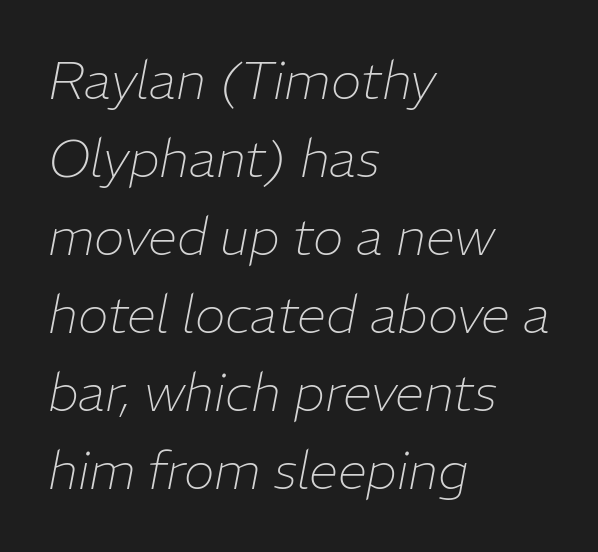
The image shows 52 px thin type, italic (leaning right); set left-aligned, normal line spacing (1.5x), normal letter spacing, not underlined; low stroke contrast and a medium x-height.
